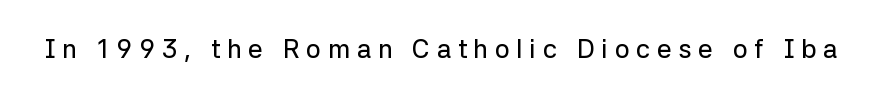
The image shows 26 px text type, upright; set unusually wide letter spacing (+0.26 em), not underlined.
